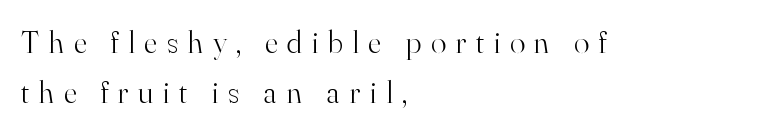
Beneath every word, the page is bare. The line-height multiplier appears to be the usual default. The typesetting does not lean heavy: it is not bold. In terms of letterspacing, this is a distinctly airy, spread setting. These lines are composed in type with serifs. Posture: straight, roman, zero tilt.
